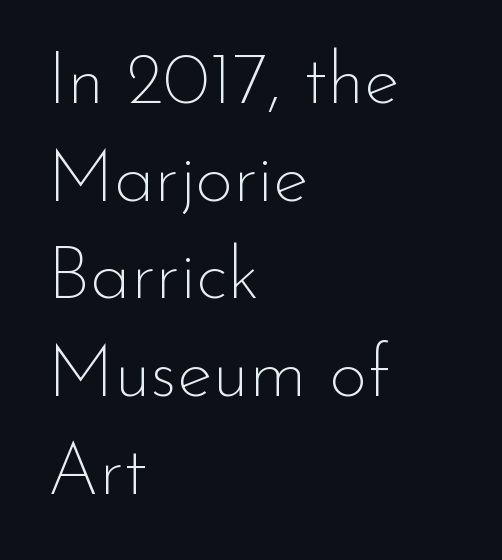
Q: Is the text bold? A: No.
Q: Is the text italic (slanted)? A: No, it is upright.
Q: Is the typeface a serif or a sans-serif typeface? A: Sans-serif.
Q: Is the text underlined? A: No.
Q: How is the paragraph aligned? A: Left-aligned.
Q: Is the spacing between letters normal or unusually wide? A: Normal.
Q: Is the spacing between lines tight, normal or loose? A: Normal.
Q: Width (condensed, normal, or wide)? A: Normal.
Q: Stroke contrast? A: Low.
Q: x-height? A: Small.
Q: Monospaced? A: No.
